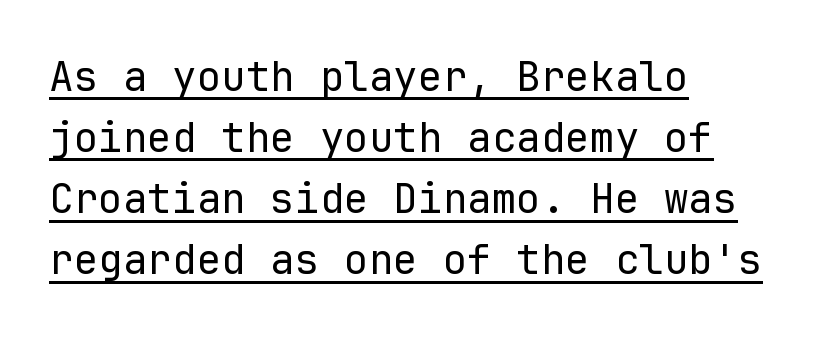
{"serif": "no", "italic": "no", "bold": "no", "weight": "regular", "width": "normal", "stroke_contrast": "low", "x_height": "medium", "monospaced": "yes", "underline": "yes", "align": "left", "line_spacing": "normal", "line_spacing_ratio": 1.49, "letter_spacing": "normal", "letter_spacing_em": 0.0, "glyph_px": 41}
